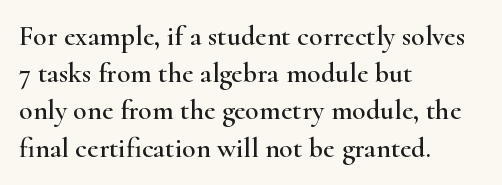
The image shows 28 px wide serif type, upright; set left-aligned, normal line spacing (1.33x), normal letter spacing, not underlined; high stroke contrast and a small x-height.
